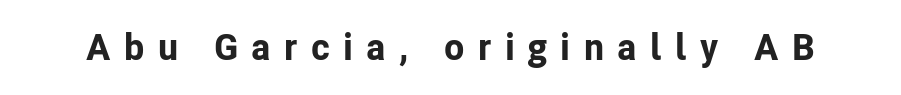
The image shows 37 px bold sans-serif type, upright; set unusually wide letter spacing (+0.36 em), not underlined; low stroke contrast and a medium x-height.
